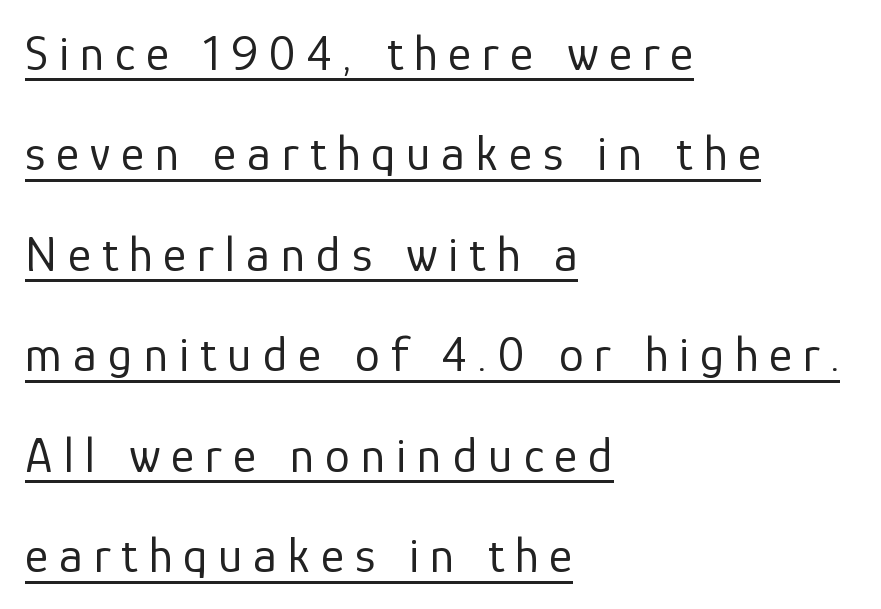
{"serif": "no", "italic": "no", "bold": "no", "weight": "regular", "width": "normal", "stroke_contrast": "low", "x_height": "medium", "monospaced": "no", "underline": "yes", "align": "left", "line_spacing": "loose", "line_spacing_ratio": 2.01, "letter_spacing": "wide", "letter_spacing_em": 0.22, "glyph_px": 50}
